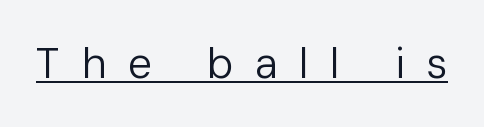
The image shows 43 px regular-weight sans-serif type, upright; set unusually wide letter spacing (+0.5 em), underlined; low stroke contrast and a medium x-height.
